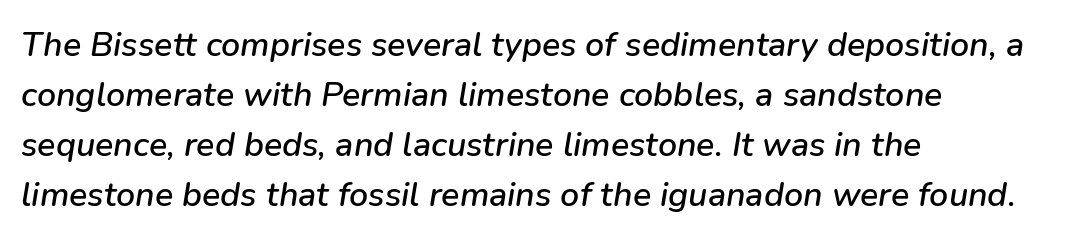
Rule under the text: the space is simply empty. A student would call this left alignment; a typographer would say flush left, rag right. What's the leading like? Ordinary, nothing unusual. You could call the tracking neutral — neither tight nor loose. If you drew a line through each stem, it would be angled.
